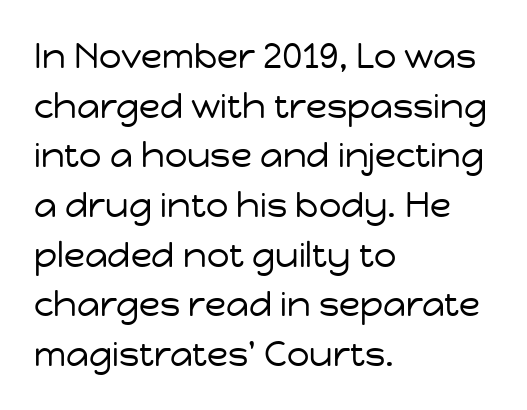
The image shows 35 px regular-weight sans-serif type, upright; set left-aligned, normal line spacing (1.42x), normal letter spacing, not underlined; low stroke contrast and a medium x-height.
